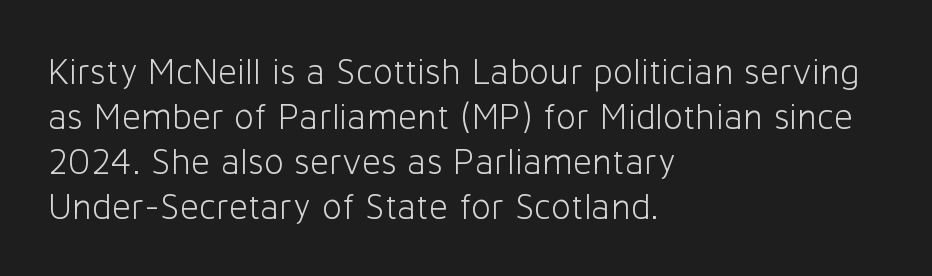
{"serif": "no", "italic": "no", "bold": "no", "weight": "light", "width": "normal", "stroke_contrast": "low", "x_height": "medium", "monospaced": "no", "underline": "no", "align": "left", "line_spacing_ratio": 1.22, "letter_spacing": "normal", "letter_spacing_em": 0.0, "glyph_px": 37}
